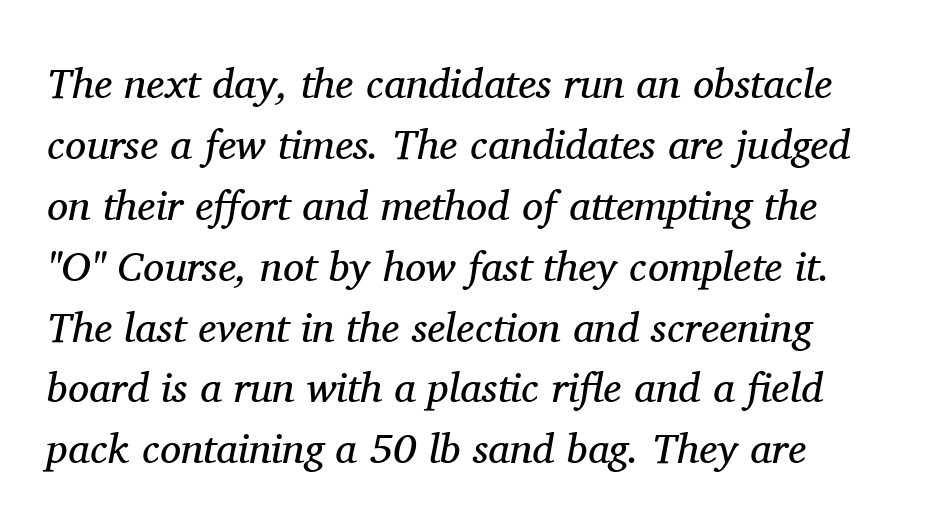
The image shows 42 px regular-weight serif type, italic (leaning right); set normal line spacing (1.45x), normal letter spacing, not underlined; medium stroke contrast and a medium x-height.
